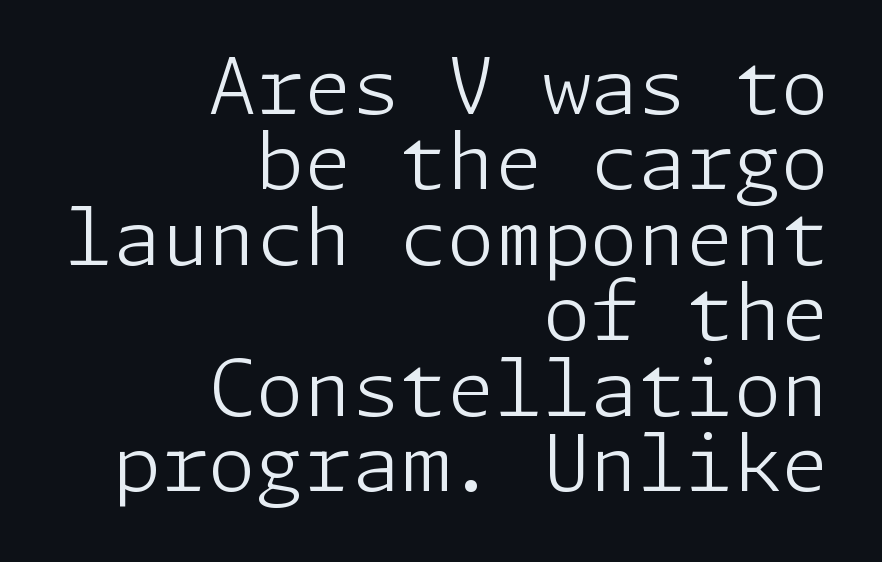
Default kerning and tracking; the words read as compact shapes. The face used here is a sans, in the tradition of grotesques and geometrics. Regarding leading, the lines here are crowded together. Each row of text sits above clean, open space. The strokes are not fattened; the text isn't bold. The specimen reads as upright at a glance.
